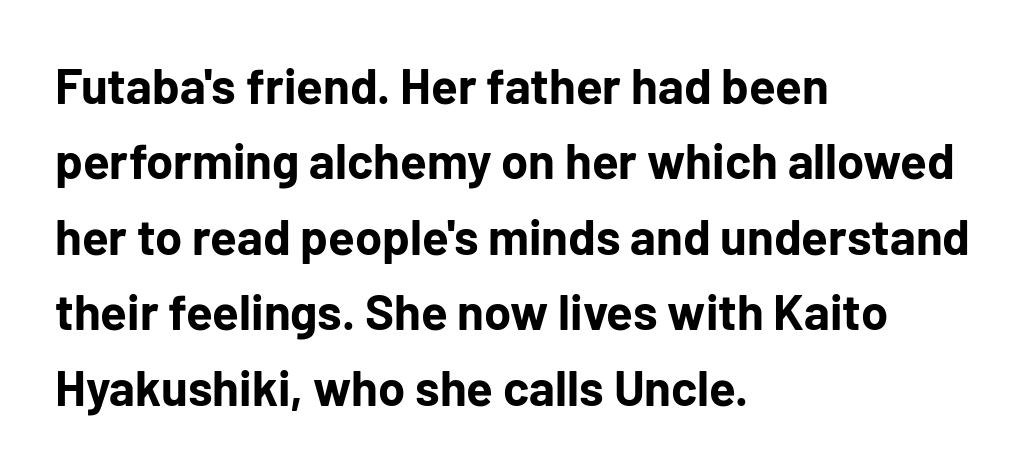
The image shows 49 px bold sans-serif type, upright; set left-aligned, normal line spacing (1.54x), normal letter spacing, not underlined; low stroke contrast and a medium x-height.
